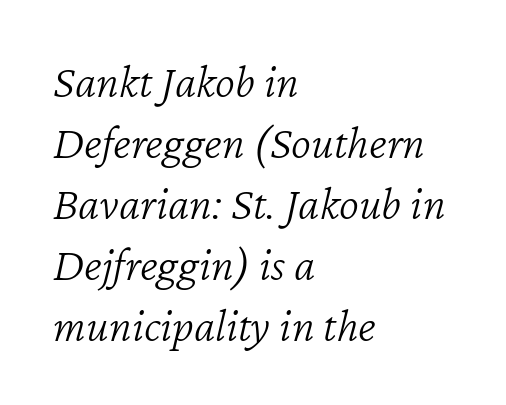
{"italic": "yes", "lean": "right", "slant_degrees": 12, "bold": "no", "weight": "light", "width": "normal", "stroke_contrast": "low", "x_height": "medium", "monospaced": "no", "underline": "no", "align": "left", "line_spacing": "normal", "line_spacing_ratio": 1.27, "letter_spacing": "normal", "letter_spacing_em": 0.0, "glyph_px": 48}
